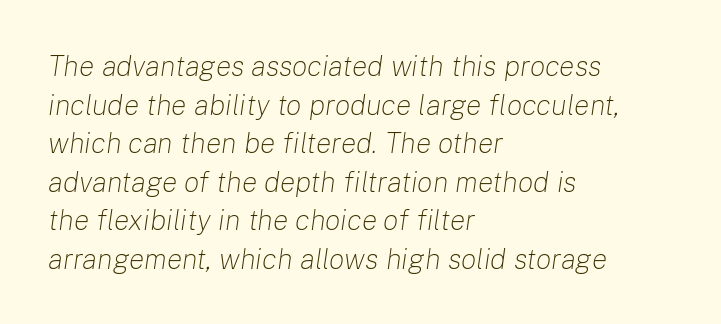
{"italic": "yes", "lean": "right", "slant_degrees": 8, "bold": "no", "weight": "light", "width": "normal", "stroke_contrast": "low", "x_height": "medium", "monospaced": "no", "underline": "no", "align": "left", "line_spacing": "normal", "line_spacing_ratio": 1.33, "letter_spacing": "normal", "letter_spacing_em": 0.0, "glyph_px": 29}
